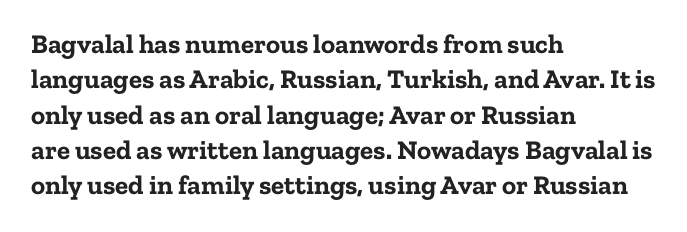
Q: Is the text bold? A: Yes.
Q: Is the text italic (slanted)? A: No, it is upright.
Q: Is the text underlined? A: No.
Q: How is the paragraph aligned? A: Left-aligned.
Q: Is the spacing between letters normal or unusually wide? A: Normal.
Q: Is the spacing between lines tight, normal or loose? A: Normal.
